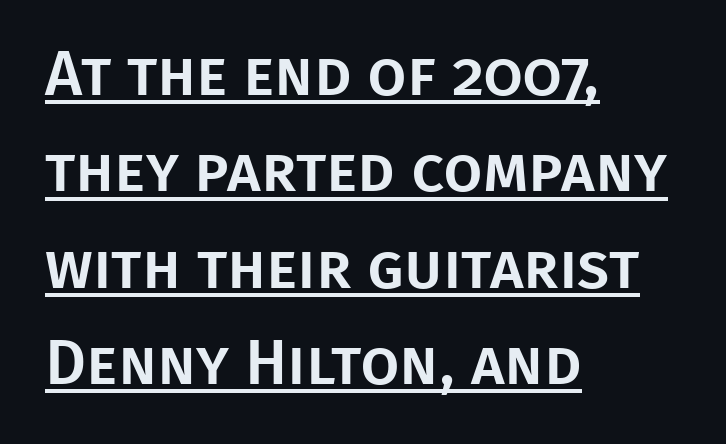
{"serif": "no", "italic": "no", "width": "normal", "stroke_contrast": "low", "x_height": "large", "monospaced": "no", "underline": "yes", "align": "left", "line_spacing": "normal", "line_spacing_ratio": 1.53, "letter_spacing": "normal", "letter_spacing_em": 0.0, "glyph_px": 63}
